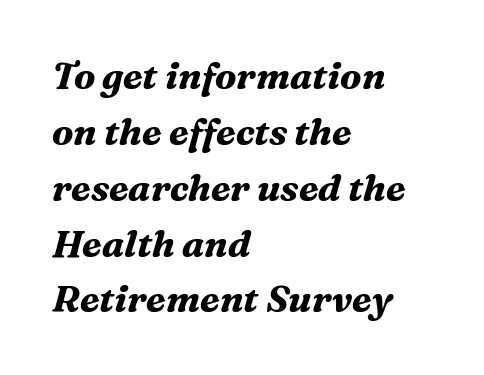
Q: Is the text bold? A: Yes.
Q: Is the text italic (slanted)? A: Yes, it leans right by about 16 degrees.
Q: Is the typeface a serif or a sans-serif typeface? A: Serif.
Q: Is the text underlined? A: No.
Q: How is the paragraph aligned? A: Left-aligned.
Q: Is the spacing between letters normal or unusually wide? A: Normal.
Q: Is the spacing between lines tight, normal or loose? A: Normal.
Q: Width (condensed, normal, or wide)? A: Normal.
Q: Stroke contrast? A: Medium.
Q: x-height? A: Medium.
Q: Monospaced? A: No.
